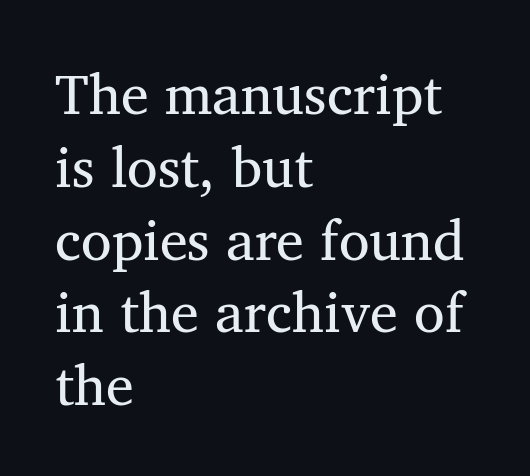
When letters stand straight like this, we call the style roman or upright. Small tapered or slab feet sit at the stroke ends, so this counts as serif. Vertically, the passage feels balanced, rows spaced as you'd expect. What stands out about the letter spacing? Nothing — it is the standard amount.
